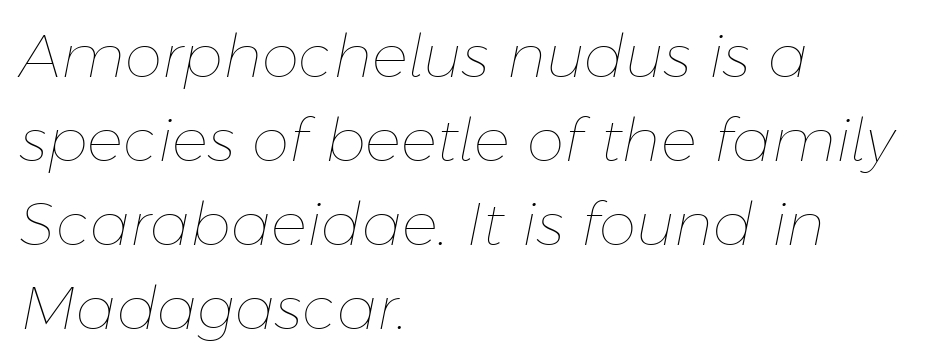
{"italic": "yes", "lean": "right", "slant_degrees": 11, "bold": "no", "weight": "thin", "width": "normal", "stroke_contrast": "low", "x_height": "medium", "monospaced": "no", "underline": "no", "align": "left", "line_spacing": "normal", "line_spacing_ratio": 1.4, "letter_spacing": "normal", "letter_spacing_em": 0.0, "glyph_px": 60}
